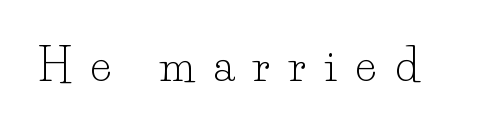
Tracking here is generous; glyphs stand well apart from one another. Italic? Not at all — the glyphs are vertical. The font is comparable to plain body text, perhaps lighter. The gap between lines stays unmarked. I'd call this a serif setting — the letters wear small feet. Spacing verdict: proportional, widths tailored to each character.
